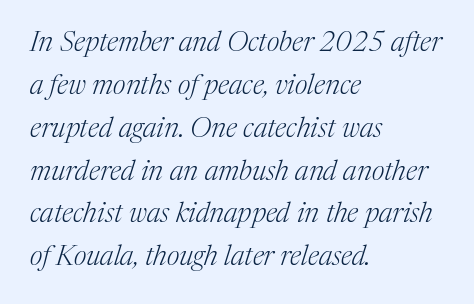
Each letter keeps its own natural width here, so spacing adapts to shape. Is the block centered? No — it sits flush against the left margin. The leading is moderate, giving the passage an even texture. The face used here is seriffed, in the tradition of book romans. Glyph-to-glyph distance matches everyday printed text.
